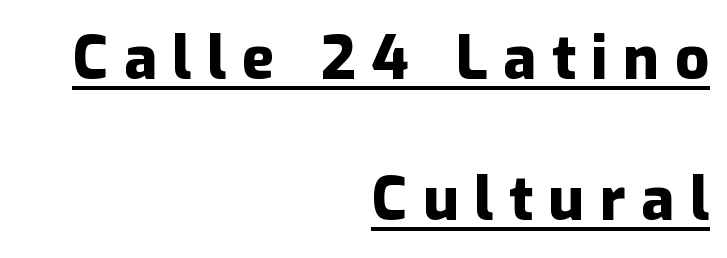
{"serif": "no", "italic": "no", "bold": "yes", "weight": "heavy", "width": "normal", "stroke_contrast": "low", "x_height": "medium", "monospaced": "no", "underline": "yes", "align": "right", "line_spacing": "loose", "line_spacing_ratio": 2.35, "letter_spacing": "wide", "letter_spacing_em": 0.26, "glyph_px": 60}
